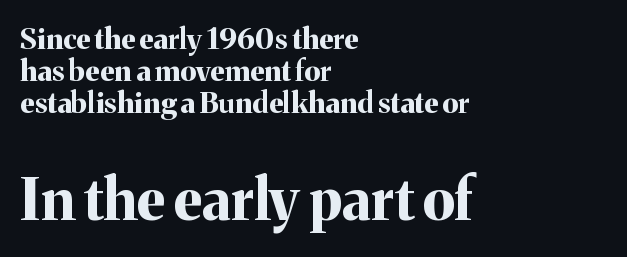
The image shows 58 px bold serif type, upright; set left-aligned, tight line spacing (1.1x), normal letter spacing, not underlined; the second (bottom) block is 2.0x larger; medium stroke contrast and a medium x-height.
